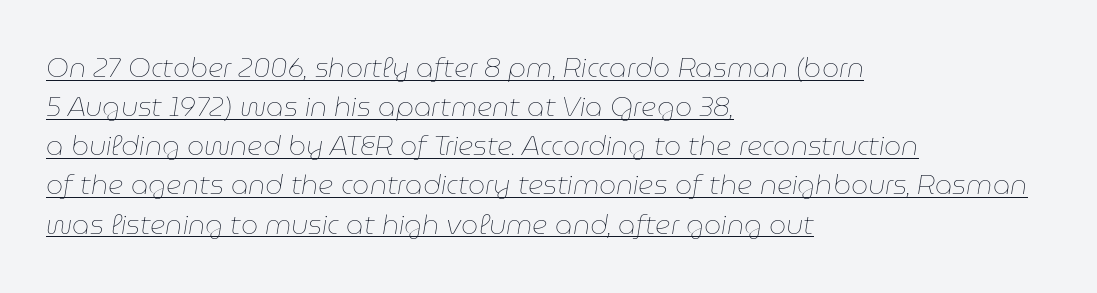
Q: Is the text bold? A: No.
Q: Is the text italic (slanted)? A: Yes, it leans right by about 9 degrees.
Q: Is the text underlined? A: Yes.
Q: How is the paragraph aligned? A: Left-aligned.
Q: Is the spacing between letters normal or unusually wide? A: Normal.
Q: Is the spacing between lines tight, normal or loose? A: Normal.
